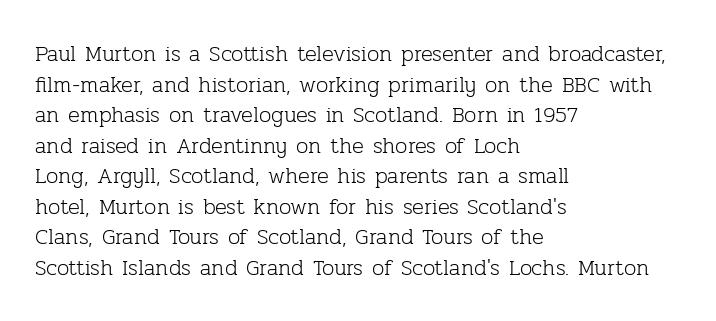
Q: Is the text bold? A: No.
Q: Is the text italic (slanted)? A: No, it is upright.
Q: Is the text underlined? A: No.
Q: How is the paragraph aligned? A: Left-aligned.
Q: Is the spacing between letters normal or unusually wide? A: Normal.
Q: Is the spacing between lines tight, normal or loose? A: Normal.
